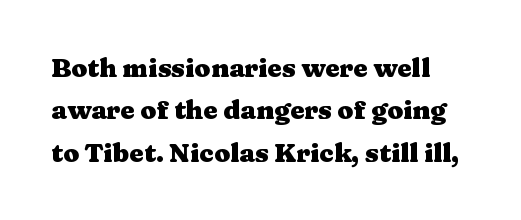
Q: Is the text bold? A: Yes.
Q: Is the text italic (slanted)? A: No, it is upright.
Q: Is the text underlined? A: No.
Q: Is the spacing between letters normal or unusually wide? A: Normal.
Q: Is the spacing between lines tight, normal or loose? A: Normal.
